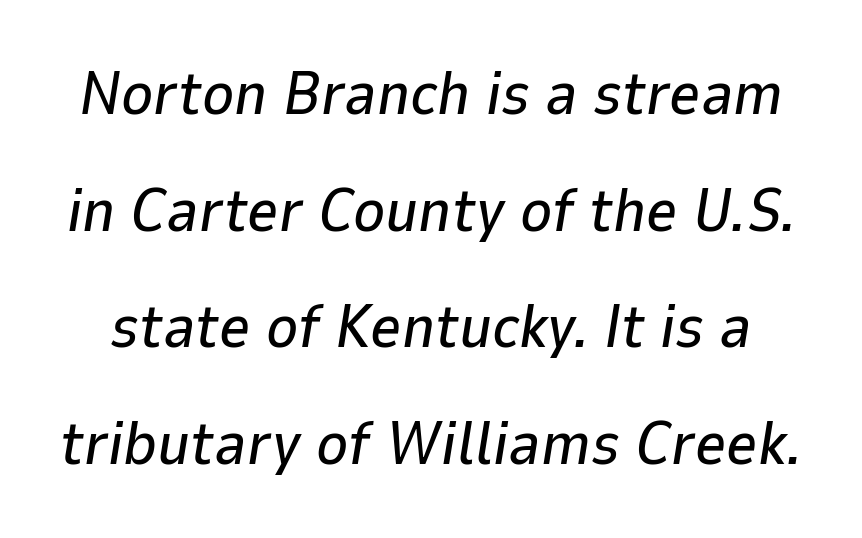
Q: Is the text italic (slanted)? A: Yes, it leans right by about 9 degrees.
Q: Is the text underlined? A: No.
Q: Is the spacing between letters normal or unusually wide? A: Normal.
Q: Is the spacing between lines tight, normal or loose? A: Loose.
Q: Width (condensed, normal, or wide)? A: Normal.
Q: Stroke contrast? A: Low.
Q: x-height? A: Medium.
Q: Monospaced? A: No.
